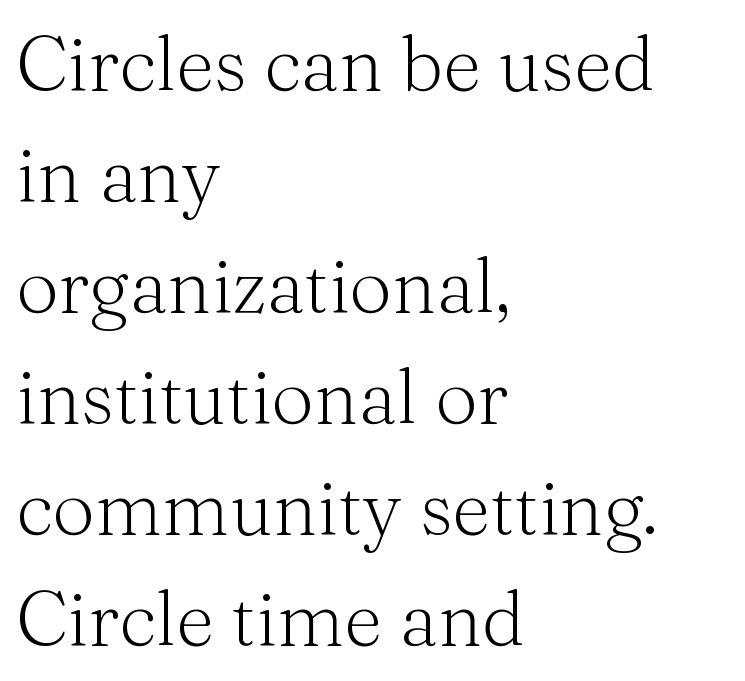
The image shows 75 px light serif type, upright; set left-aligned, normal line spacing (1.48x), normal letter spacing, not underlined; medium stroke contrast and a medium x-height.
